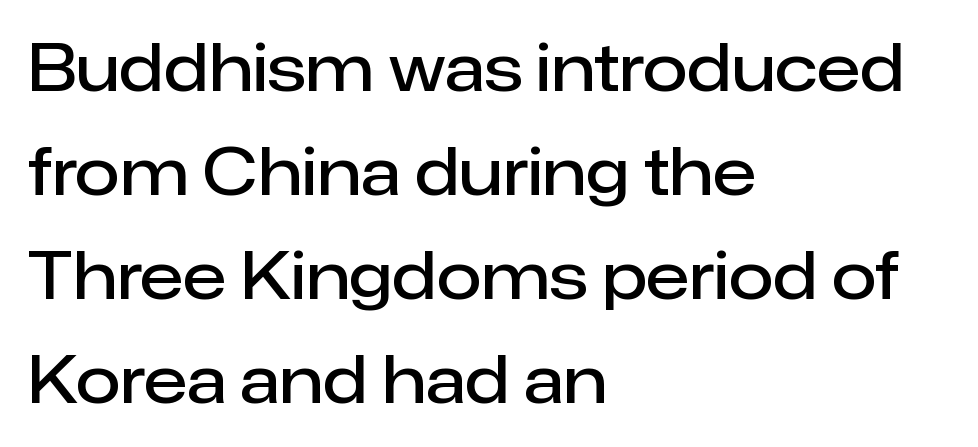
{"serif": "no", "italic": "no", "bold": "semi", "weight": "semibold", "width": "normal", "stroke_contrast": "low", "x_height": "medium", "monospaced": "no", "underline": "no", "align": "left", "line_spacing": "normal", "line_spacing_ratio": 1.6, "letter_spacing": "normal", "letter_spacing_em": 0.0, "glyph_px": 65}
